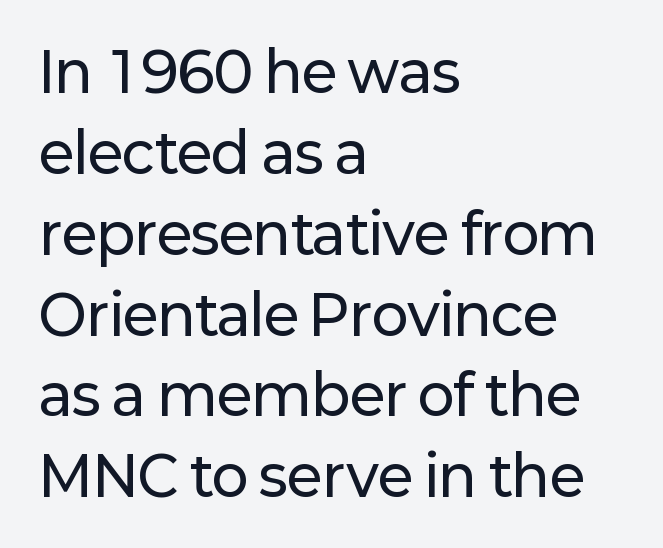
Q: Is the text italic (slanted)? A: No, it is upright.
Q: Is the typeface a serif or a sans-serif typeface? A: Sans-serif.
Q: Is the text underlined? A: No.
Q: How is the paragraph aligned? A: Left-aligned.
Q: Is the spacing between letters normal or unusually wide? A: Normal.
Q: Is the spacing between lines tight, normal or loose? A: Normal.
Q: Width (condensed, normal, or wide)? A: Normal.
Q: Stroke contrast? A: Low.
Q: x-height? A: Medium.
Q: Monospaced? A: No.
